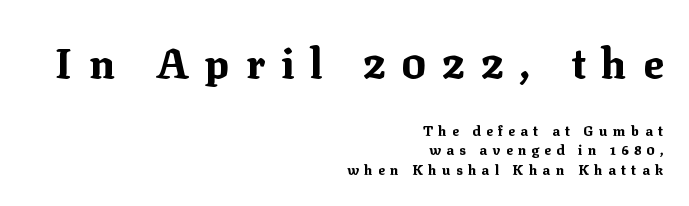
Q: Is the text bold? A: Yes.
Q: Is the text italic (slanted)? A: No, it is upright.
Q: Is the typeface a serif or a sans-serif typeface? A: Serif.
Q: Is the text underlined? A: No.
Q: How is the paragraph aligned? A: Right-aligned.
Q: Is the spacing between letters normal or unusually wide? A: Unusually wide.
Q: Is the spacing between lines tight, normal or loose? A: Normal.
Q: Which block of text is set in a larger size, the first (top) or the second (bottom)? A: The first (top) one.
Q: Width (condensed, normal, or wide)? A: Normal.
Q: Stroke contrast? A: Medium.
Q: x-height? A: Medium.
Q: Monospaced? A: No.
